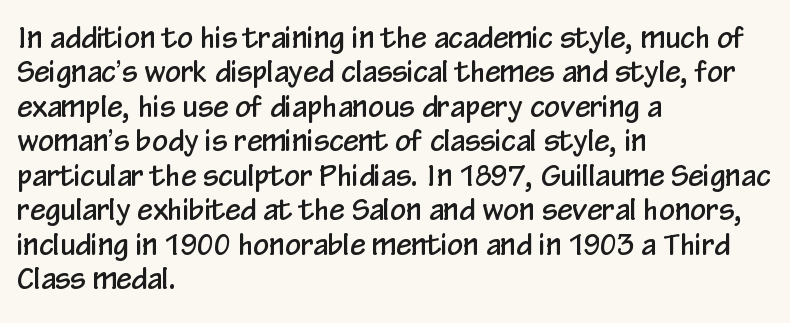
Q: Is the text italic (slanted)? A: No, it is upright.
Q: Is the typeface a serif or a sans-serif typeface? A: Sans-serif.
Q: Is the text underlined? A: No.
Q: How is the paragraph aligned? A: Left-aligned.
Q: Is the spacing between letters normal or unusually wide? A: Normal.
Q: Width (condensed, normal, or wide)? A: Condensed.
Q: Stroke contrast? A: Low.
Q: x-height? A: Medium.
Q: Monospaced? A: No.
